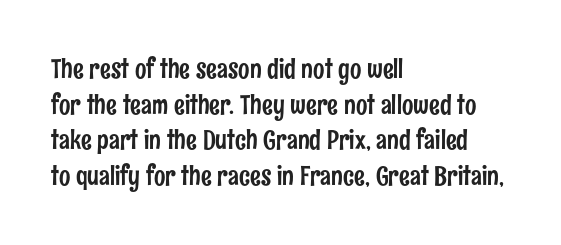
{"italic": "no", "underline": "no", "align": "left", "line_spacing": "normal", "line_spacing_ratio": 1.32, "letter_spacing": "normal", "letter_spacing_em": 0.0, "glyph_px": 27}
